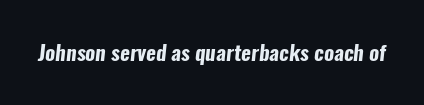
Q: Is the text bold? A: Yes.
Q: Is the text underlined? A: No.
Q: Is the spacing between letters normal or unusually wide? A: Normal.
